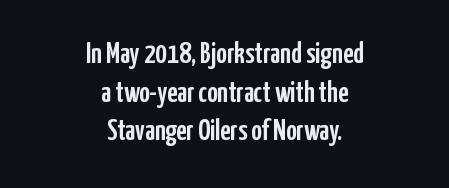
You could not count columns in this text — the font is proportionally spaced. In terms of letterform style, serifs are entirely absent. In terms of letterspacing, this is plain default setting. Layout note: lines centered.
